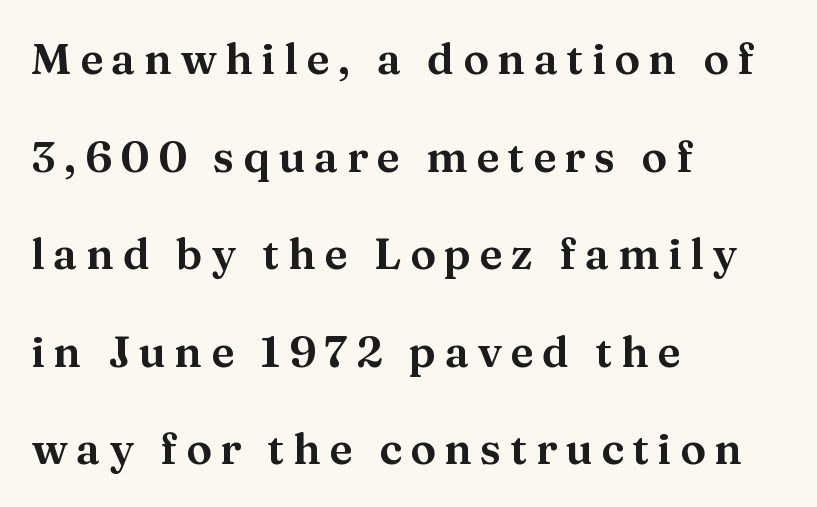
{"serif": "yes", "italic": "no", "width": "wide", "stroke_contrast": "medium", "x_height": "medium", "monospaced": "no", "underline": "no", "align": "left", "line_spacing": "loose", "line_spacing_ratio": 2.27, "letter_spacing": "wide", "letter_spacing_em": 0.2, "glyph_px": 43}
